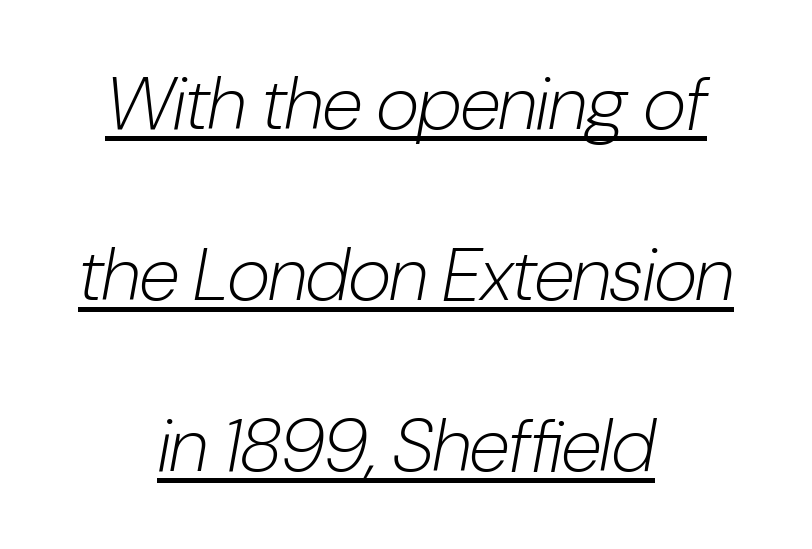
{"italic": "yes", "lean": "right", "slant_degrees": 10, "bold": "no", "weight": "light", "width": "condensed", "stroke_contrast": "low", "x_height": "medium", "monospaced": "no", "underline": "yes", "align": "center", "line_spacing": "loose", "line_spacing_ratio": 2.28, "letter_spacing": "normal", "letter_spacing_em": 0.0, "glyph_px": 75}
